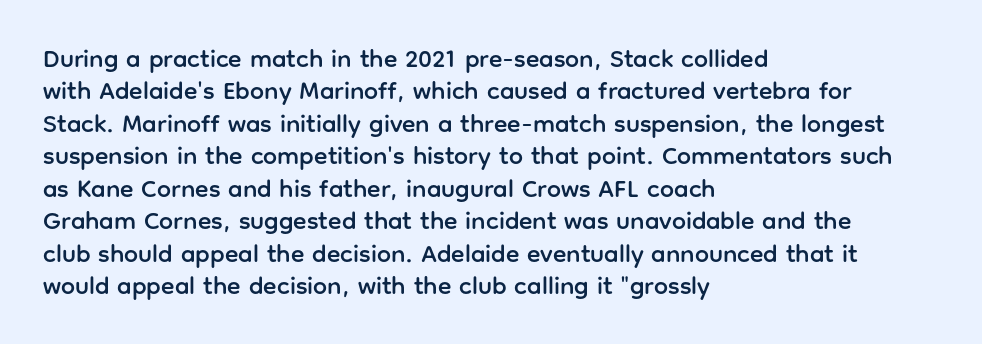
Is there much room between lines? A standard amount, neither cramped nor airy. The passage shown is not underscored anywhere. Visually the block forms a straight wall on the left and a jagged coastline on the right. The lettering holds an erect, upright posture throughout. This rendering leaves character spacing at its baseline value.
